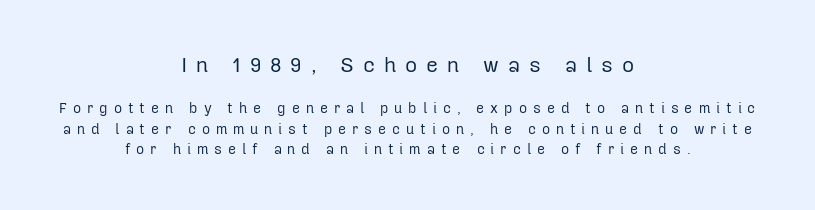
{"italic": "no", "bold": "no", "underline": "no", "align": "center", "line_spacing": "normal", "line_spacing_ratio": 1.48, "letter_spacing": "wide", "letter_spacing_em": 0.42, "larger_block": "first", "size_ratio": 1.5, "glyph_px": 21}
